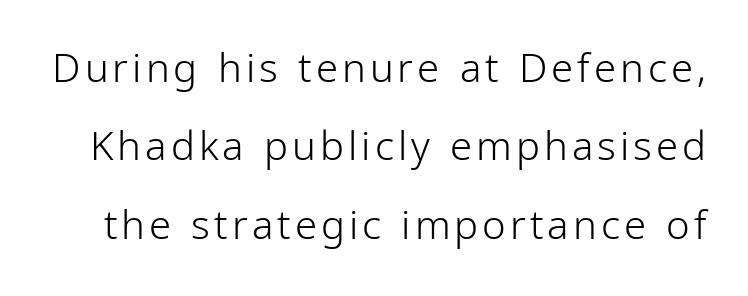
Q: Is the text bold? A: No.
Q: Is the text italic (slanted)? A: No, it is upright.
Q: Is the typeface a serif or a sans-serif typeface? A: Sans-serif.
Q: Is the text underlined? A: No.
Q: Is the spacing between lines tight, normal or loose? A: Loose.
Q: Width (condensed, normal, or wide)? A: Condensed.
Q: Stroke contrast? A: Low.
Q: x-height? A: Medium.
Q: Monospaced? A: No.
